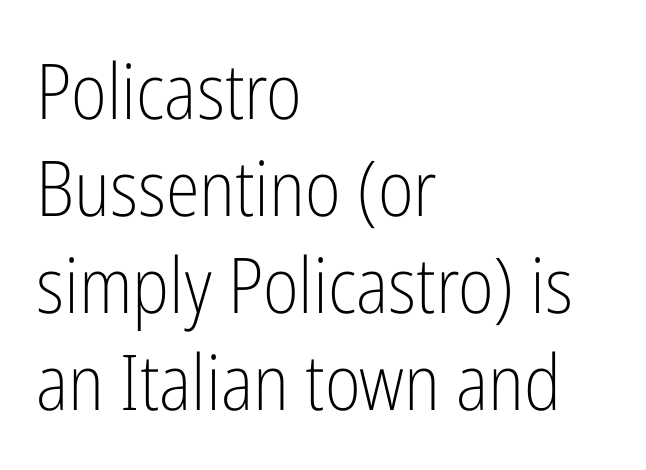
The image shows 77 px light, condensed sans-serif type, upright; set left-aligned, normal line spacing (1.26x), normal letter spacing, not underlined; low stroke contrast and a medium x-height.
